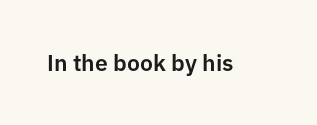
The image shows 23 px text type, upright; set normal letter spacing, not underlined.
